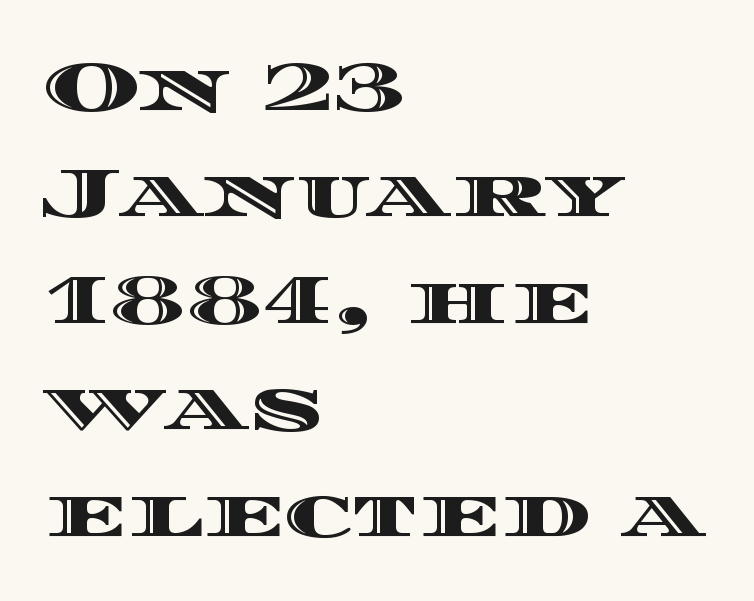
The paragraph shown leans on its left margin. The zone under the glyphs is completely vacant. A roman cut, with each character standing at attention. Standard letterfit; no display-style spreading of the glyphs. A typesetter would call this proportional, since set widths differ per character. Whoever set this chose a conventional vertical rhythm.
